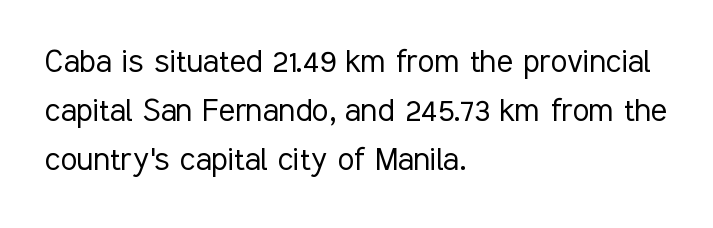
Note the varied advance widths — an 'i' is clearly narrower than an 'm'. No italicization has been applied; the sample stays upright. Is there much room between lines? A standard amount, neither cramped nor airy. The weight tops out at a normal text grade. Bare-footed words on every line. Unlike a traditional serif, this face leaves its strokes unadorned.
